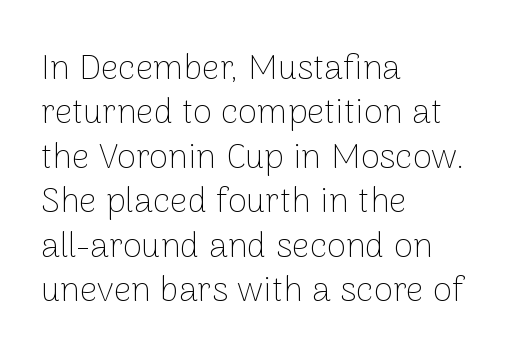
{"serif": "no", "italic": "no", "bold": "no", "weight": "thin", "width": "normal", "stroke_contrast": "low", "x_height": "medium", "monospaced": "no", "underline": "no", "align": "left", "line_spacing": "normal", "line_spacing_ratio": 1.27, "letter_spacing": "normal", "letter_spacing_em": 0.0, "glyph_px": 35}
